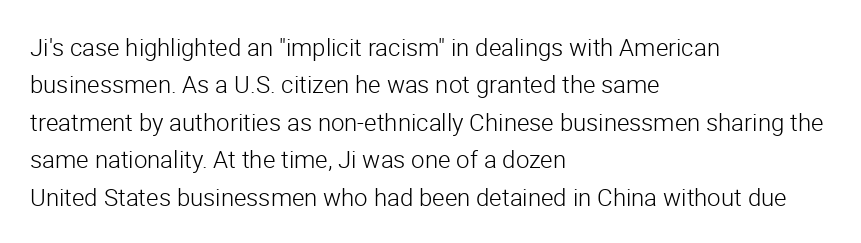
Evenly set lines give the paragraph a standard silhouette. Here the glyphs are tracked normally, forming tight word shapes. Rule under the text: the space is simply empty. Italic? Not at all — the glyphs are vertical. These glyphs show unthickened strokes, regular width or finer.
